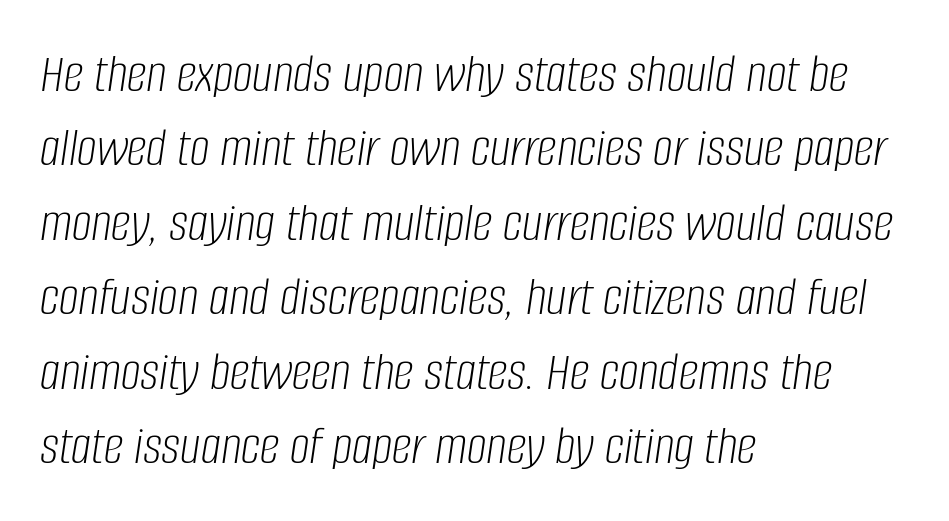
{"italic": "yes", "lean": "right", "slant_degrees": 8, "bold": "no", "weight": "light", "width": "condensed", "stroke_contrast": "low", "x_height": "large", "monospaced": "no", "underline": "no", "align": "left", "line_spacing": "normal", "line_spacing_ratio": 1.33, "letter_spacing": "normal", "letter_spacing_em": 0.0, "glyph_px": 56}
